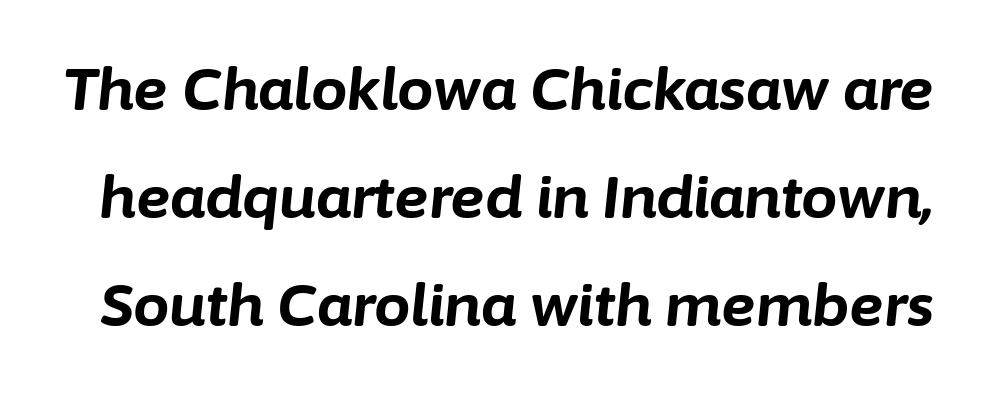
A typesetter would call this proportional, since set widths differ per character. Has an underline been added? It has not. This is oblique type, the kind used for emphasis or titles. Nobody touched the tracking dial on this one. Chunky letters — that's bold for sure.
